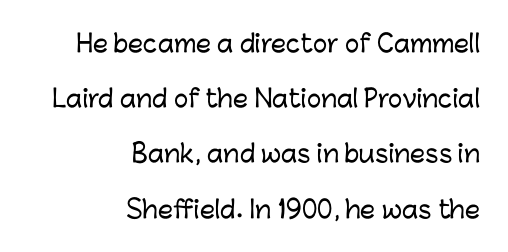
The image shows 24 px text type, upright; set right-aligned, loose line spacing (2.3x), normal letter spacing, not underlined.
